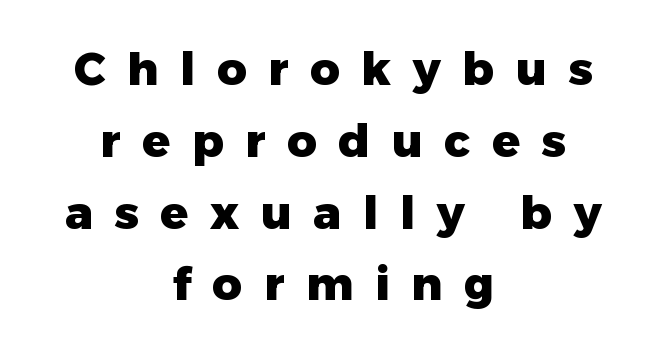
{"serif": "no", "italic": "no", "bold": "yes", "weight": "heavy", "width": "normal", "stroke_contrast": "low", "x_height": "medium", "monospaced": "no", "underline": "no", "align": "center", "line_spacing": "normal", "line_spacing_ratio": 1.56, "letter_spacing": "wide", "letter_spacing_em": 0.47, "glyph_px": 46}
